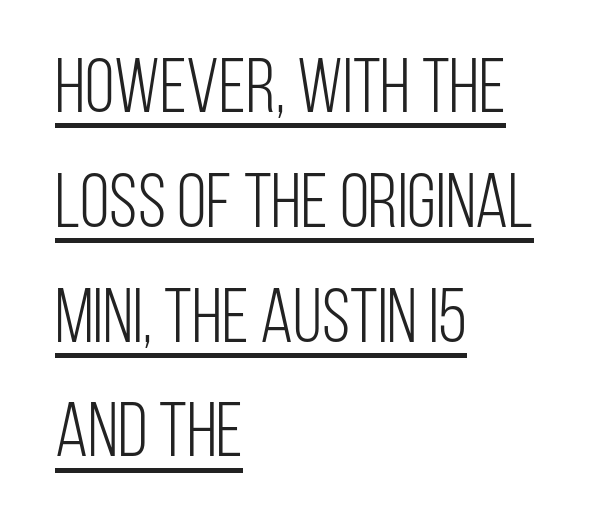
The line-height multiplier appears to be the usual default. In terms of letterspacing, this is plain default setting. The lines are quadded left. Vertical stems look standard width or narrower in stroke.
